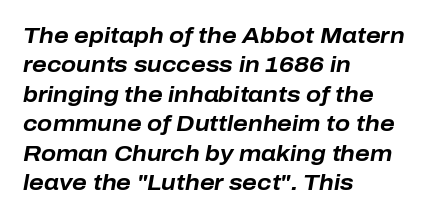
{"italic": "yes", "lean": "right", "slant_degrees": 10, "bold": "yes", "underline": "no", "align": "left", "line_spacing": "normal", "line_spacing_ratio": 1.34, "letter_spacing": "normal", "letter_spacing_em": 0.0, "glyph_px": 22}
